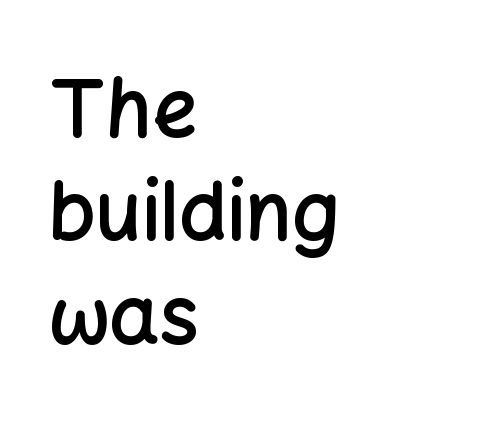
{"serif": "no", "italic": "no", "bold": "semi", "weight": "semibold", "width": "normal", "stroke_contrast": "low", "x_height": "medium", "monospaced": "no", "underline": "no", "align": "left", "line_spacing": "normal", "line_spacing_ratio": 1.31, "letter_spacing": "normal", "letter_spacing_em": 0.0, "glyph_px": 79}
